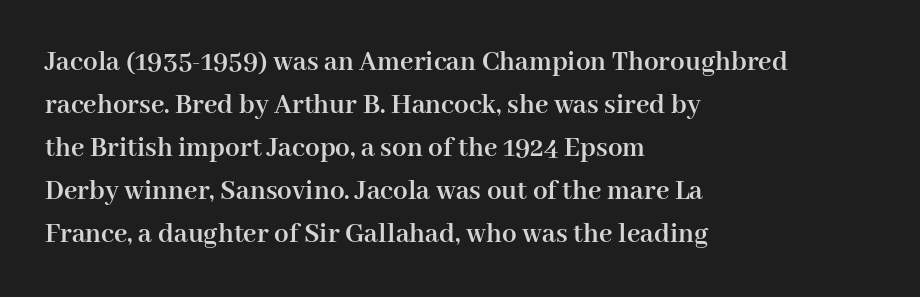
These lines sit exactly where default settings would place them. The strokes are fattened all the way to bold. Spacing between characters is what you'd get straight out of the box. Does the lettering tilt? It doesn't — this is upright. Beneath every word, the page is bare. Typeset ragged right — the left edge is the straight one.
